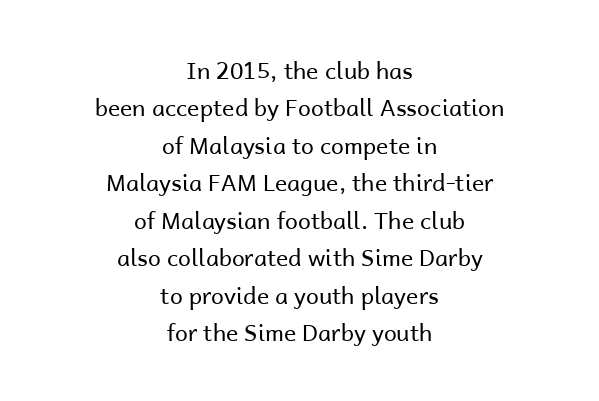
Q: Is the text bold? A: No.
Q: Is the text italic (slanted)? A: No, it is upright.
Q: Is the text underlined? A: No.
Q: How is the paragraph aligned? A: Centered.
Q: Is the spacing between letters normal or unusually wide? A: Normal.
Q: Is the spacing between lines tight, normal or loose? A: Normal.
